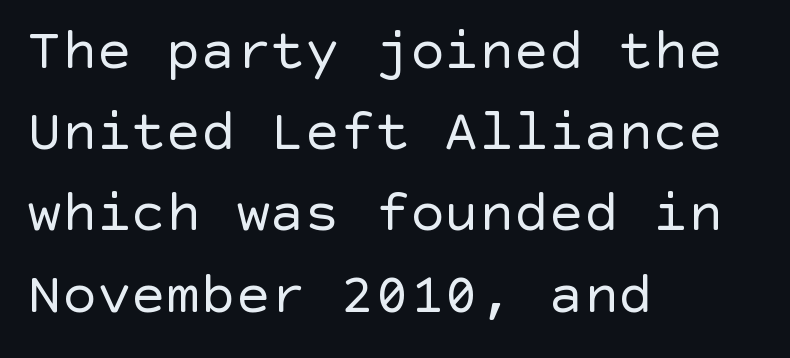
Q: Is the text bold? A: No.
Q: Is the text italic (slanted)? A: No, it is upright.
Q: Is the typeface a serif or a sans-serif typeface? A: Sans-serif.
Q: Is the text underlined? A: No.
Q: How is the paragraph aligned? A: Left-aligned.
Q: Is the spacing between letters normal or unusually wide? A: Normal.
Q: Is the spacing between lines tight, normal or loose? A: Normal.
Q: Width (condensed, normal, or wide)? A: Normal.
Q: x-height? A: Large.
